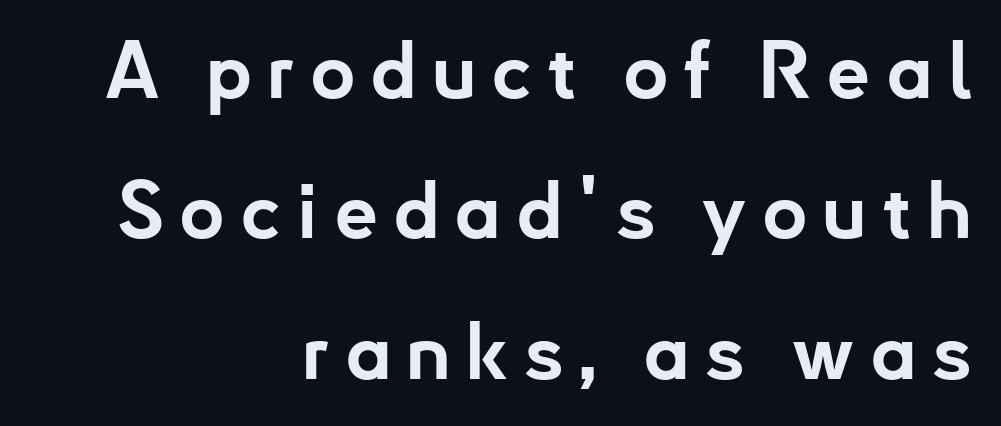
{"serif": "no", "italic": "no", "bold": "yes", "weight": "bold", "width": "normal", "stroke_contrast": "low", "x_height": "small", "monospaced": "no", "underline": "no", "align": "right", "line_spacing_ratio": 1.8, "glyph_px": 78}
